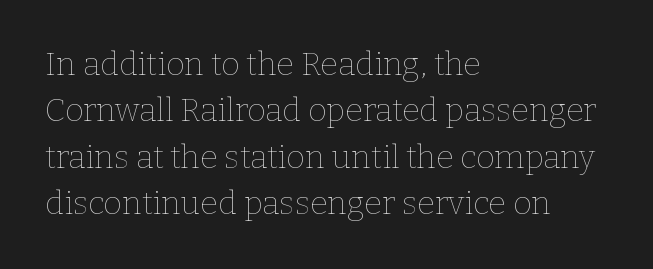
Q: Is the text bold? A: No.
Q: Is the text italic (slanted)? A: No, it is upright.
Q: Is the text underlined? A: No.
Q: How is the paragraph aligned? A: Left-aligned.
Q: Is the spacing between letters normal or unusually wide? A: Normal.
Q: Is the spacing between lines tight, normal or loose? A: Normal.
Q: Width (condensed, normal, or wide)? A: Normal.
Q: Stroke contrast? A: Low.
Q: x-height? A: Medium.
Q: Monospaced? A: No.
